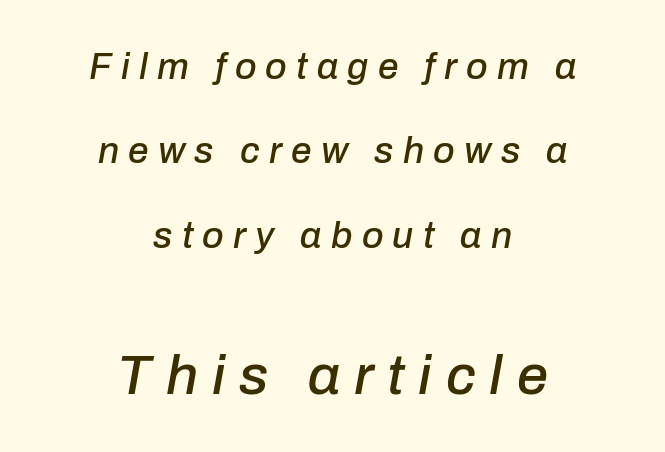
{"italic": "yes", "lean": "right", "slant_degrees": 10, "width": "normal", "stroke_contrast": "low", "x_height": "medium", "monospaced": "no", "underline": "no", "align": "center", "line_spacing": "loose", "line_spacing_ratio": 2.28, "letter_spacing": "wide", "letter_spacing_em": 0.25, "larger_block": "second", "size_ratio": 1.51, "glyph_px": 56}
